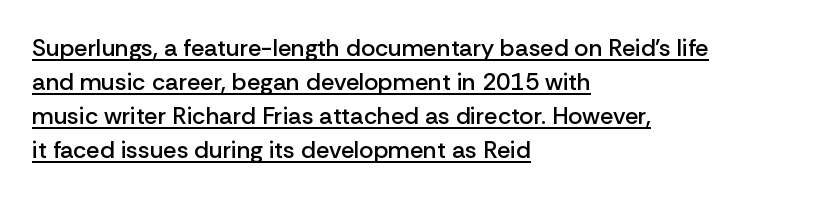
The image shows 24 px text type, upright; set left-aligned, normal line spacing (1.42x), normal letter spacing, underlined.
